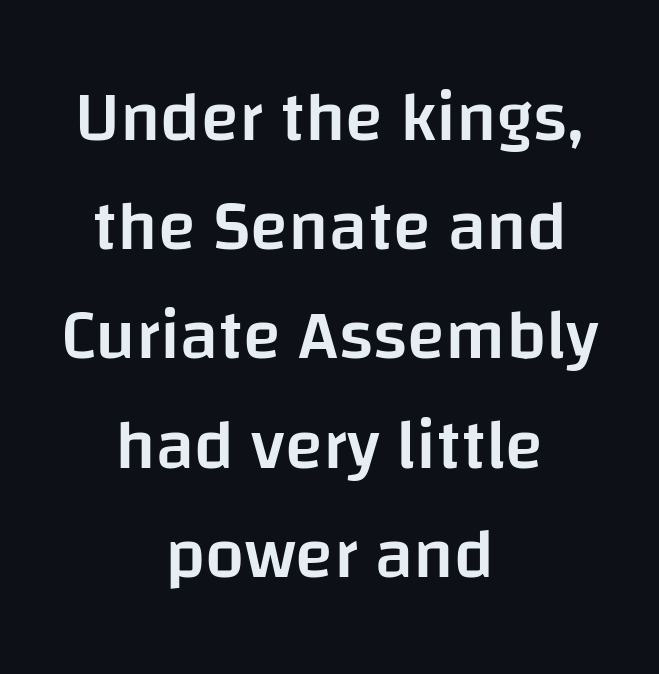
{"serif": "no", "italic": "no", "bold": "semi", "weight": "semibold", "width": "normal", "stroke_contrast": "low", "x_height": "large", "monospaced": "no", "underline": "no", "align": "center", "line_spacing": "normal", "line_spacing_ratio": 1.56, "letter_spacing": "normal", "letter_spacing_em": 0.0, "glyph_px": 70}
